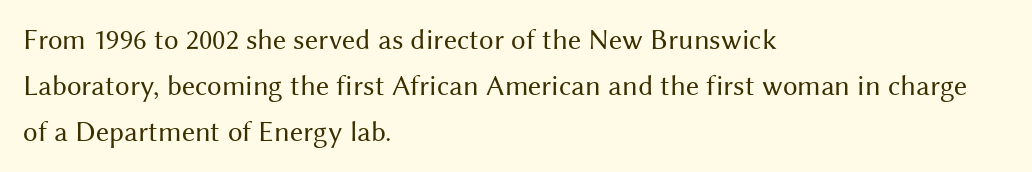
The image shows 29 px regular-weight sans-serif type, upright; set left-aligned, normal line spacing (1.58x), normal letter spacing, not underlined; medium stroke contrast and a medium x-height.
